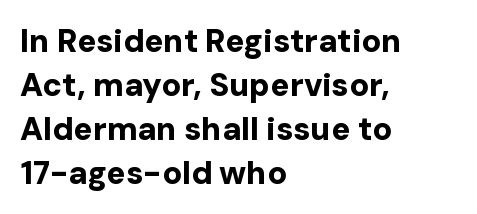
The image shows 32 px bold sans-serif type, upright; set left-aligned, normal line spacing (1.37x), normal letter spacing, not underlined; low stroke contrast and a medium x-height.
